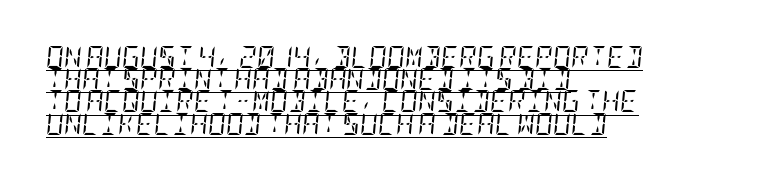
{"italic": "yes", "lean": "right", "slant_degrees": 5, "bold": "no", "underline": "yes", "align": "left", "line_spacing": "tight", "line_spacing_ratio": 1.01, "letter_spacing": "normal", "letter_spacing_em": 0.0, "glyph_px": 22}
